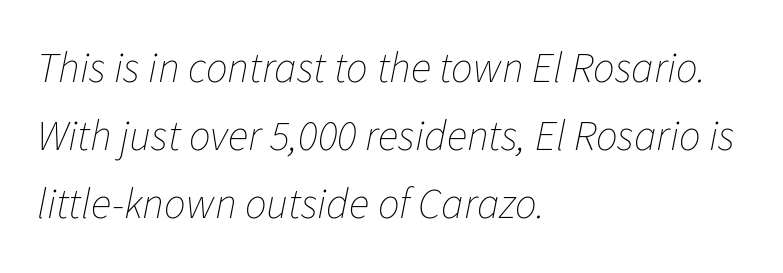
Q: Is the text bold? A: No.
Q: Is the text italic (slanted)? A: Yes, it leans right by about 11 degrees.
Q: Is the text underlined? A: No.
Q: How is the paragraph aligned? A: Left-aligned.
Q: Is the spacing between letters normal or unusually wide? A: Normal.
Q: Is the spacing between lines tight, normal or loose? A: Normal.
Q: Width (condensed, normal, or wide)? A: Normal.
Q: Stroke contrast? A: Low.
Q: x-height? A: Medium.
Q: Monospaced? A: No.
